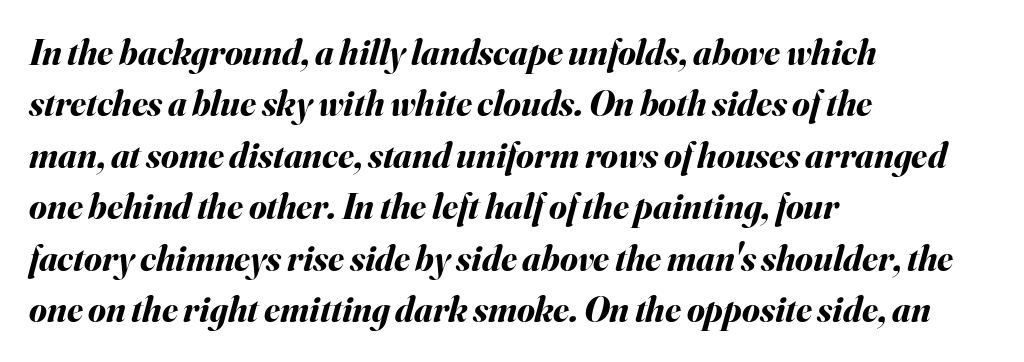
{"italic": "yes", "lean": "right", "slant_degrees": 16, "bold": "yes", "weight": "bold", "width": "normal", "stroke_contrast": "medium", "x_height": "small", "monospaced": "no", "underline": "no", "align": "left", "line_spacing": "normal", "line_spacing_ratio": 1.43, "letter_spacing": "normal", "letter_spacing_em": 0.0, "glyph_px": 36}
